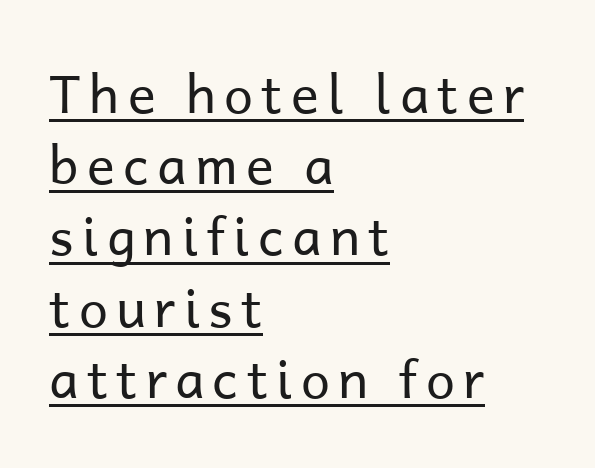
The image shows 52 px regular-weight sans-serif type, upright; set left-aligned, normal line spacing (1.37x), underlined; low stroke contrast and a medium x-height.
